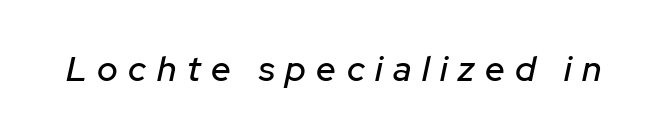
{"italic": "yes", "lean": "right", "slant_degrees": 12, "width": "normal", "stroke_contrast": "low", "x_height": "medium", "monospaced": "no", "underline": "no", "letter_spacing": "wide", "letter_spacing_em": 0.3, "glyph_px": 35}
